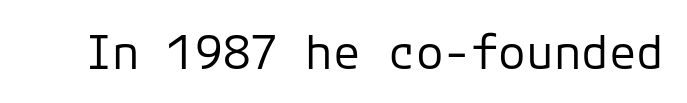
The image shows 46 px regular-weight sans-serif type, upright; set normal letter spacing, not underlined; low stroke contrast and a medium x-height.
